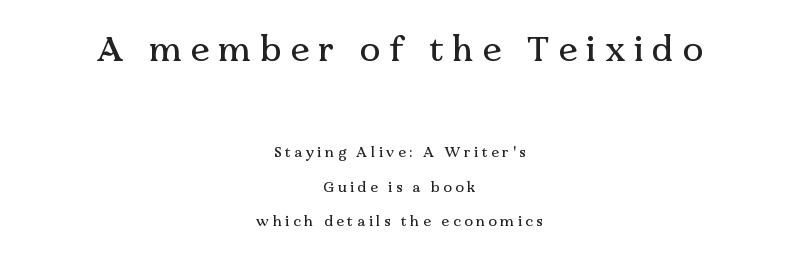
The image shows 34 px serif type, upright; set centered, loose line spacing (2.47x), unusually wide letter spacing (+0.26 em), not underlined; the first (top) block is 2.43x larger; medium stroke contrast and a medium x-height.
